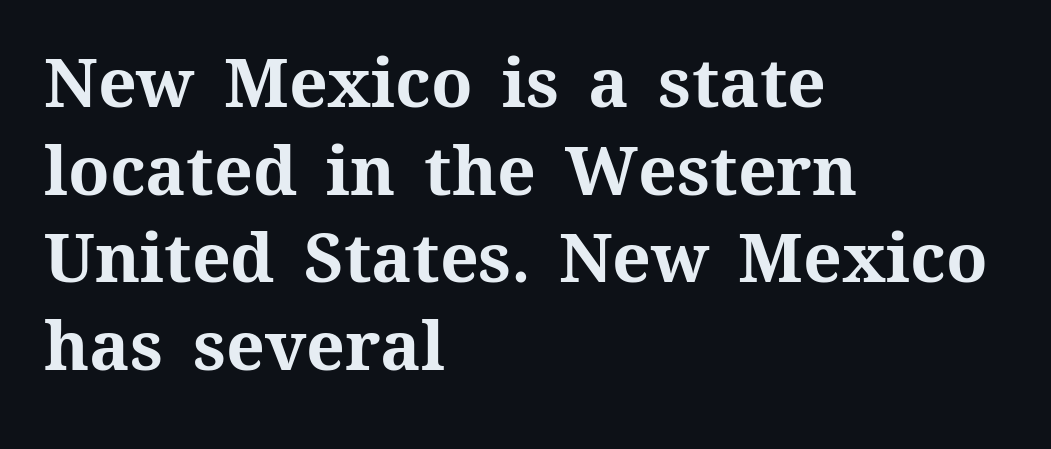
The string is rendered with underlining switched off. Nope, not italic — everything's standing straight. Regarding leading, the lines here are spaced in the standard way. Observe the ordinary spacing: letters are neighbours, not strangers.
